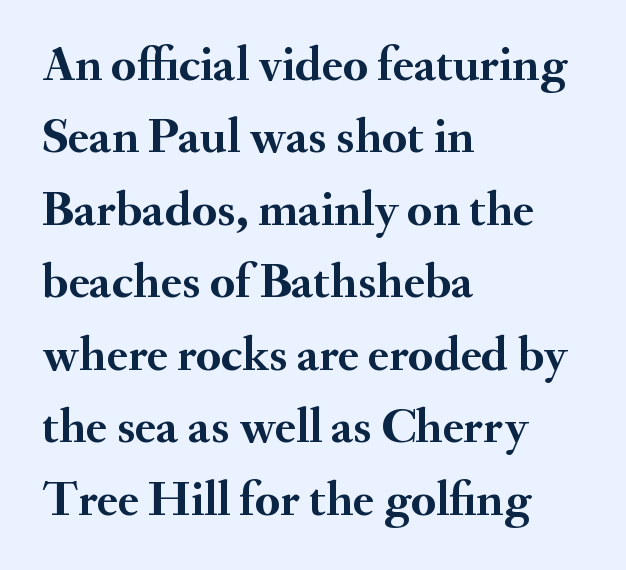
{"serif": "yes", "italic": "no", "bold": "yes", "weight": "semibold", "width": "normal", "stroke_contrast": "medium", "x_height": "small", "monospaced": "no", "underline": "no", "align": "left", "line_spacing": "normal", "line_spacing_ratio": 1.45, "letter_spacing": "normal", "letter_spacing_em": 0.0, "glyph_px": 50}
